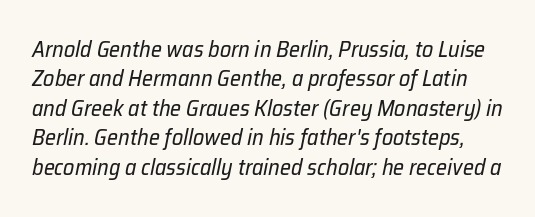
The image shows 22 px text type, italic (leaning right); set normal line spacing (1.34x), normal letter spacing, not underlined.
